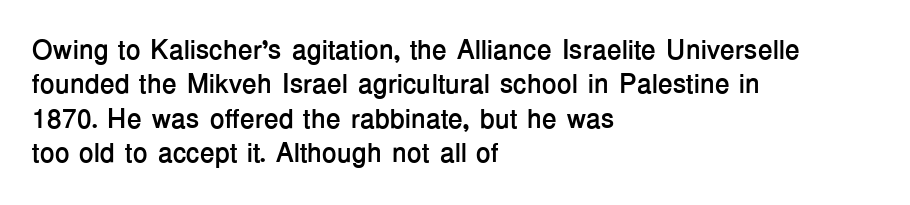
The image shows 27 px bold type, upright; set left-aligned, normal line spacing (1.27x), normal letter spacing, not underlined.
